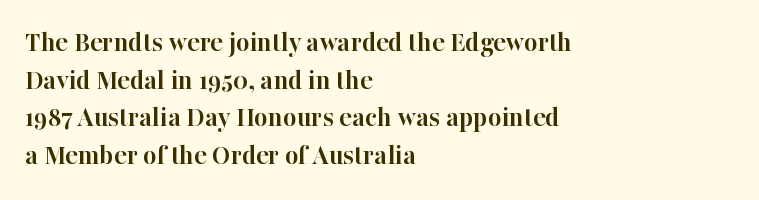
Q: Is the text bold? A: Yes.
Q: Is the text italic (slanted)? A: No, it is upright.
Q: Is the typeface a serif or a sans-serif typeface? A: Serif.
Q: Is the text underlined? A: No.
Q: How is the paragraph aligned? A: Left-aligned.
Q: Is the spacing between letters normal or unusually wide? A: Normal.
Q: Is the spacing between lines tight, normal or loose? A: Normal.
Q: Width (condensed, normal, or wide)? A: Normal.
Q: Stroke contrast? A: High.
Q: x-height? A: Medium.
Q: Monospaced? A: No.
